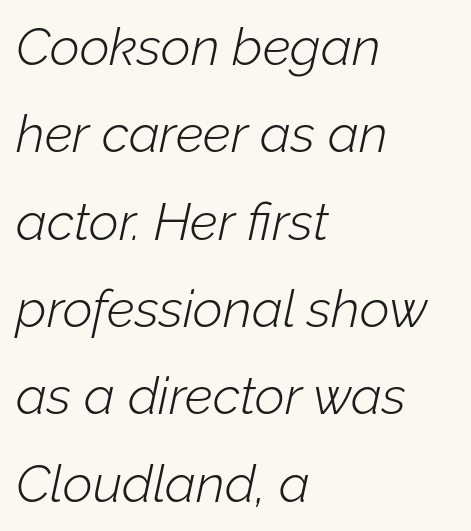
{"italic": "yes", "lean": "right", "slant_degrees": 12, "bold": "no", "weight": "light", "width": "normal", "stroke_contrast": "low", "x_height": "medium", "monospaced": "no", "underline": "no", "align": "left", "line_spacing": "normal", "line_spacing_ratio": 1.68, "letter_spacing": "normal", "letter_spacing_em": 0.0, "glyph_px": 52}
